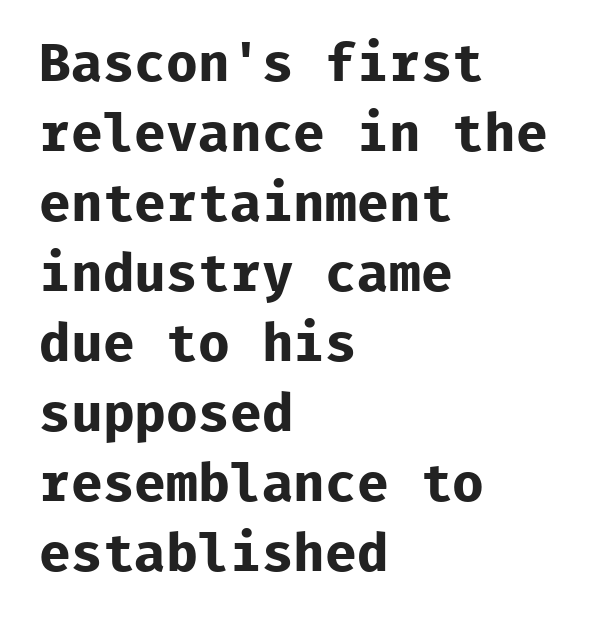
Words appear dense and cohesive because spacing is normal. Vertically, the passage feels balanced, rows spaced as you'd expect. Serif or sans? Sans — the stroke terminals are bare. This sample uses an upright cut, with every glyph sitting square on the baseline. The glyphs are unaccompanied by any horizontal stroke below them. The font is running at its bold setting.
